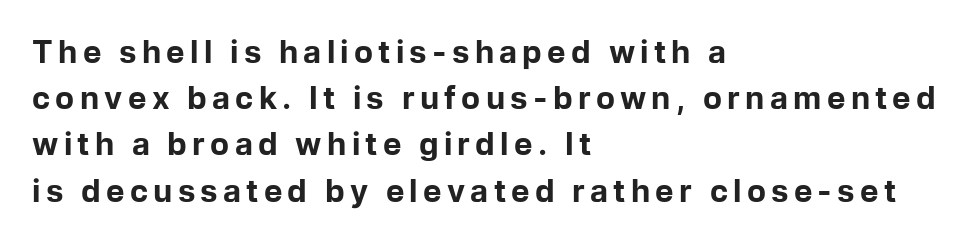
{"serif": "no", "italic": "no", "bold": "yes", "weight": "bold", "width": "normal", "stroke_contrast": "low", "x_height": "medium", "monospaced": "no", "underline": "no", "align": "left", "line_spacing": "normal", "line_spacing_ratio": 1.49, "glyph_px": 31}
